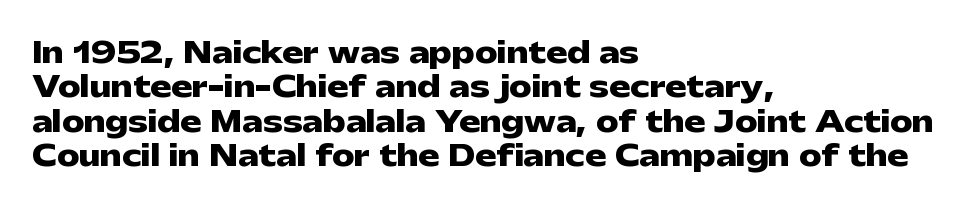
Q: Is the text bold? A: Yes.
Q: Is the text italic (slanted)? A: No, it is upright.
Q: Is the typeface a serif or a sans-serif typeface? A: Sans-serif.
Q: Is the text underlined? A: No.
Q: How is the paragraph aligned? A: Left-aligned.
Q: Is the spacing between letters normal or unusually wide? A: Normal.
Q: Width (condensed, normal, or wide)? A: Wide.
Q: Stroke contrast? A: Low.
Q: x-height? A: Medium.
Q: Monospaced? A: No.
